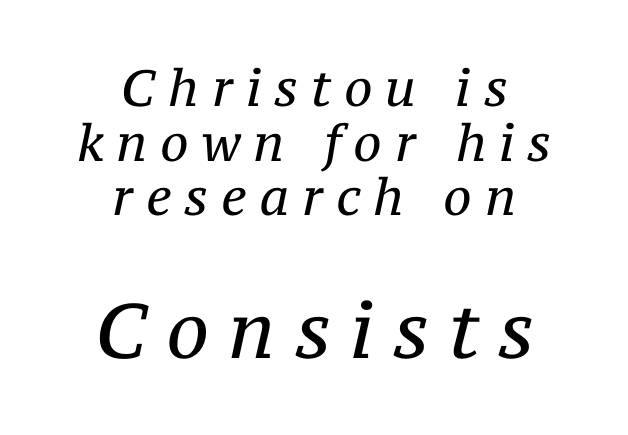
The typesetter chose a symmetrical, centered arrangement here. Check the space under the baseline: it is left empty. How are the letters spaced? Widely, with obvious added tracking. This is not heavy type; no bold has been used. Compared with typical paragraphs, the rows here are closer together.
